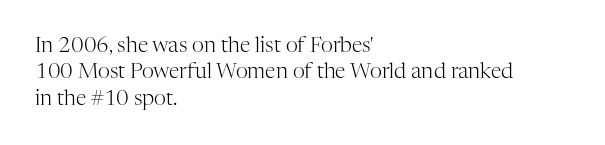
The image shows 21 px text type, upright; set left-aligned, normal line spacing (1.26x), normal letter spacing, not underlined.
